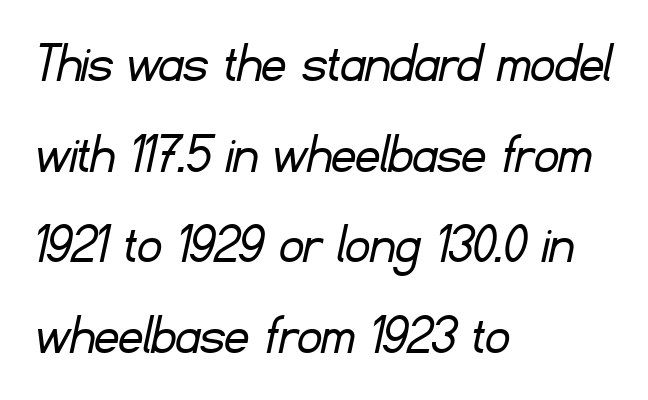
{"serif": "no", "bold": "no", "weight": "light", "width": "normal", "stroke_contrast": "low", "x_height": "small", "monospaced": "no", "underline": "no", "align": "left", "line_spacing": "normal", "line_spacing_ratio": 1.51, "letter_spacing": "normal", "letter_spacing_em": 0.0, "glyph_px": 60}
